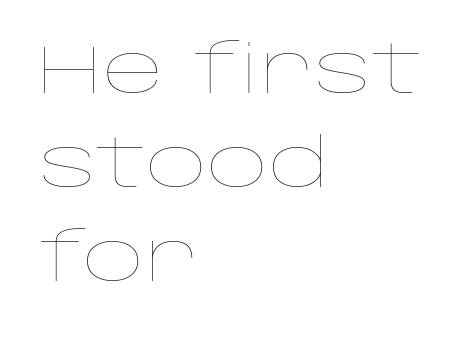
The image shows 67 px thin, wide type, upright; set left-aligned, normal line spacing (1.4x), normal letter spacing, not underlined; low stroke contrast and a large x-height.
